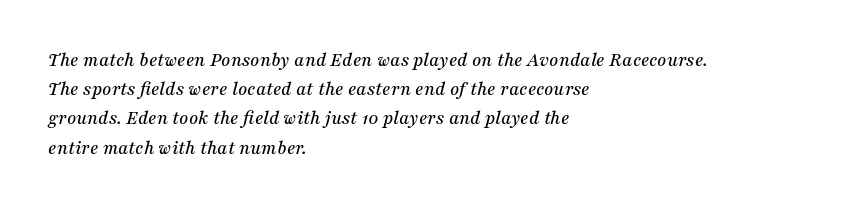
Q: Is the text italic (slanted)? A: Yes, it leans right by about 16 degrees.
Q: Is the text underlined? A: No.
Q: How is the paragraph aligned? A: Left-aligned.
Q: Is the spacing between letters normal or unusually wide? A: Normal.
Q: Is the spacing between lines tight, normal or loose? A: Normal.
